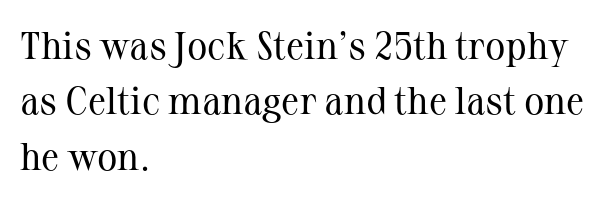
Q: Is the text bold? A: No.
Q: Is the text italic (slanted)? A: No, it is upright.
Q: Is the typeface a serif or a sans-serif typeface? A: Serif.
Q: Is the text underlined? A: No.
Q: How is the paragraph aligned? A: Left-aligned.
Q: Is the spacing between letters normal or unusually wide? A: Normal.
Q: Is the spacing between lines tight, normal or loose? A: Normal.
Q: Width (condensed, normal, or wide)? A: Normal.
Q: Stroke contrast? A: Medium.
Q: x-height? A: Medium.
Q: Monospaced? A: No.
